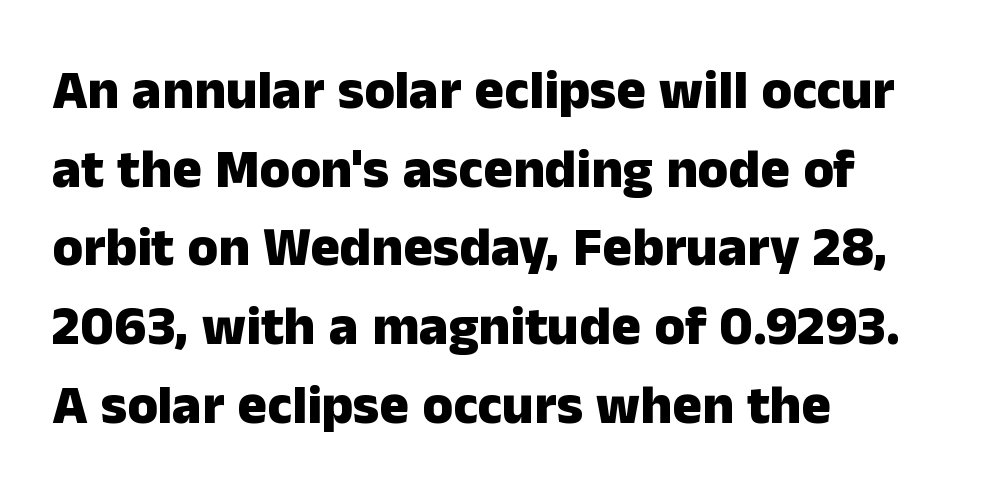
{"serif": "no", "italic": "no", "bold": "yes", "weight": "heavy", "width": "normal", "stroke_contrast": "low", "x_height": "medium", "monospaced": "no", "underline": "no", "align": "left", "line_spacing": "normal", "line_spacing_ratio": 1.43, "letter_spacing": "normal", "letter_spacing_em": 0.0, "glyph_px": 55}
